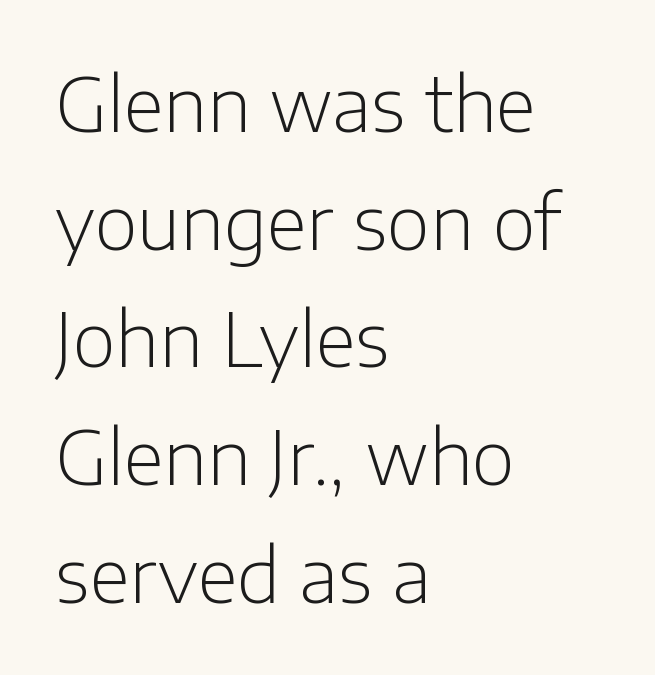
One-word summary of the alignment: left. When letters stand straight like this, we call the style roman or upright. Compared with a typical body face, this is equally light or lighter still. Students, observe: this is what conventionally led text looks like.
